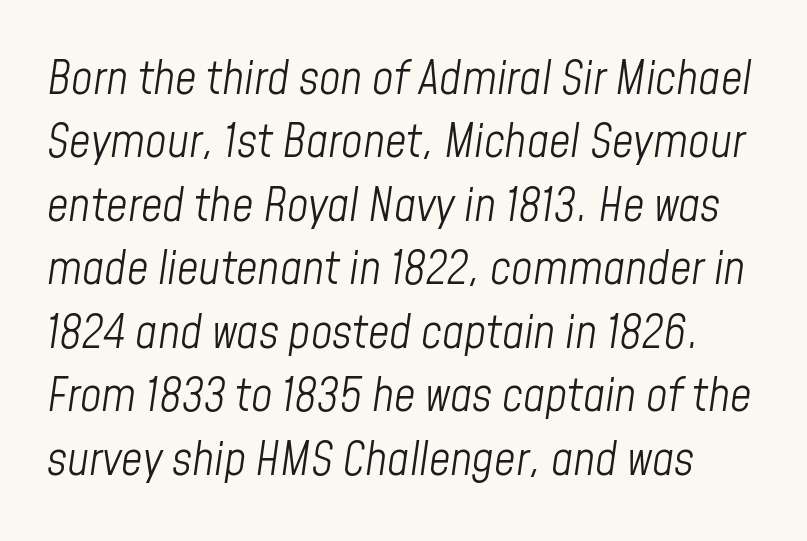
{"italic": "yes", "lean": "right", "slant_degrees": 8, "bold": "no", "weight": "light", "width": "condensed", "stroke_contrast": "low", "x_height": "medium", "monospaced": "no", "underline": "no", "line_spacing": "normal", "line_spacing_ratio": 1.35, "letter_spacing": "normal", "letter_spacing_em": 0.0, "glyph_px": 47}
